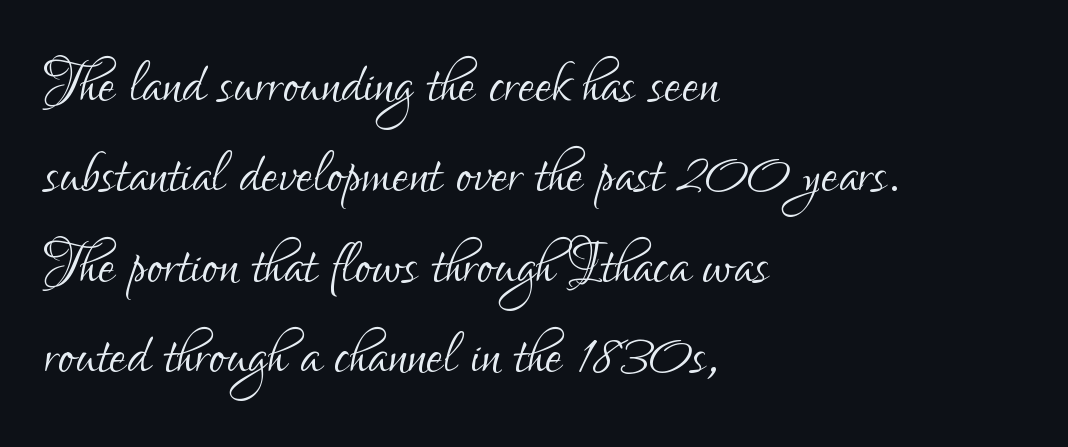
A typesetter would call this proportional, since set widths differ per character. Heft: none added — not bold. Font category for this specimen: sans-serif.
